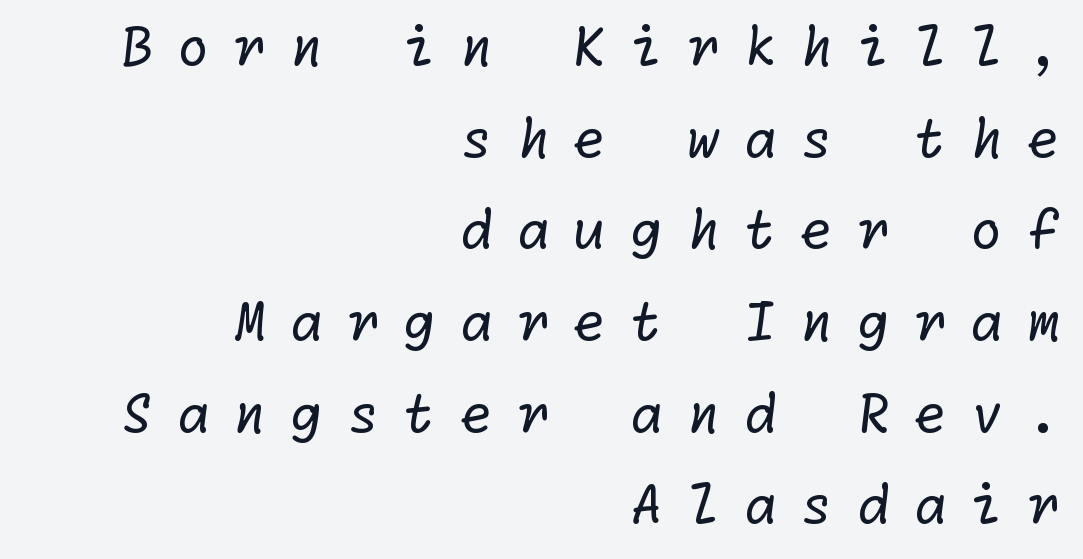
Q: Is the text bold? A: No.
Q: Is the typeface a serif or a sans-serif typeface? A: Sans-serif.
Q: Is the text underlined? A: No.
Q: How is the paragraph aligned? A: Right-aligned.
Q: Is the spacing between letters normal or unusually wide? A: Unusually wide.
Q: Width (condensed, normal, or wide)? A: Normal.
Q: Stroke contrast? A: Low.
Q: x-height? A: Medium.
